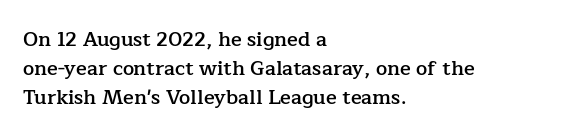
The typography opts for an upright posture over an oblique one. Descenders hang freely into open space. These lines sit exactly where default settings would place them. Stroke thickness is moderately raised; the sample reads as semibold. What stands out about the letter spacing? Nothing — it is the standard amount.
